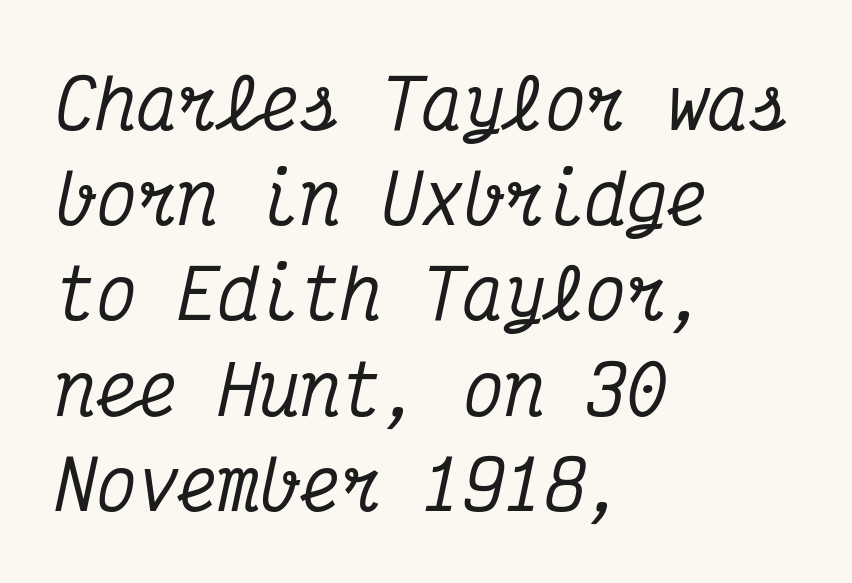
The image shows 68 px condensed serif type, italic (leaning right), monospaced; set left-aligned, normal line spacing (1.4x), normal letter spacing, not underlined; medium stroke contrast and a medium x-height.
